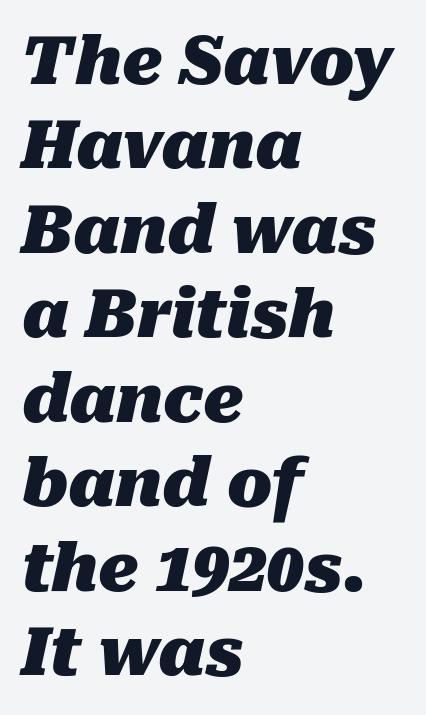
Q: Is the text bold? A: Yes.
Q: Is the text italic (slanted)? A: Yes, it leans right by about 10 degrees.
Q: Is the text underlined? A: No.
Q: How is the paragraph aligned? A: Left-aligned.
Q: Is the spacing between letters normal or unusually wide? A: Normal.
Q: Is the spacing between lines tight, normal or loose? A: Normal.
Q: Width (condensed, normal, or wide)? A: Normal.
Q: Stroke contrast? A: Medium.
Q: x-height? A: Medium.
Q: Monospaced? A: No.
